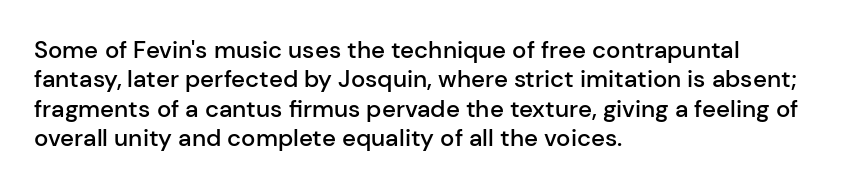
Q: Is the text bold? A: Semi-bold.
Q: Is the text italic (slanted)? A: No, it is upright.
Q: Is the text underlined? A: No.
Q: How is the paragraph aligned? A: Left-aligned.
Q: Is the spacing between letters normal or unusually wide? A: Normal.
